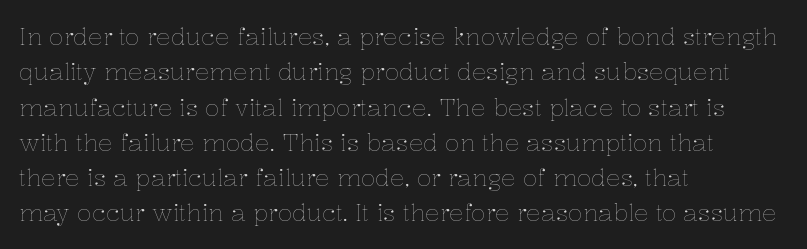
Tracking value appears to be zero — textbook default spacing. Posture: straight, roman, zero tilt. Leftover space on each line is placed entirely after the last word. This is not heavy type; no bold has been used.
